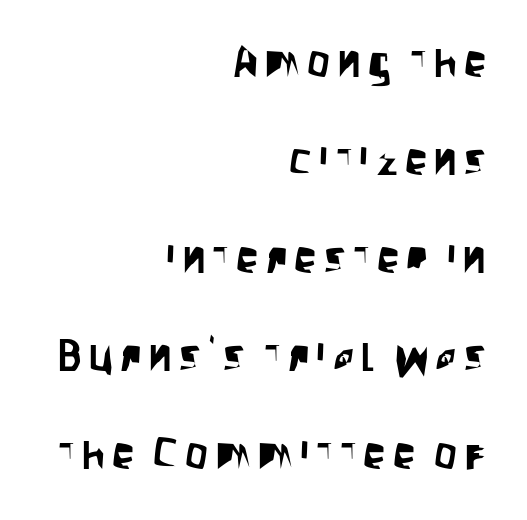
The image shows 45 px condensed sans-serif type, upright; set right-aligned, loose line spacing (2.18x), not underlined; low stroke contrast and a large x-height.
